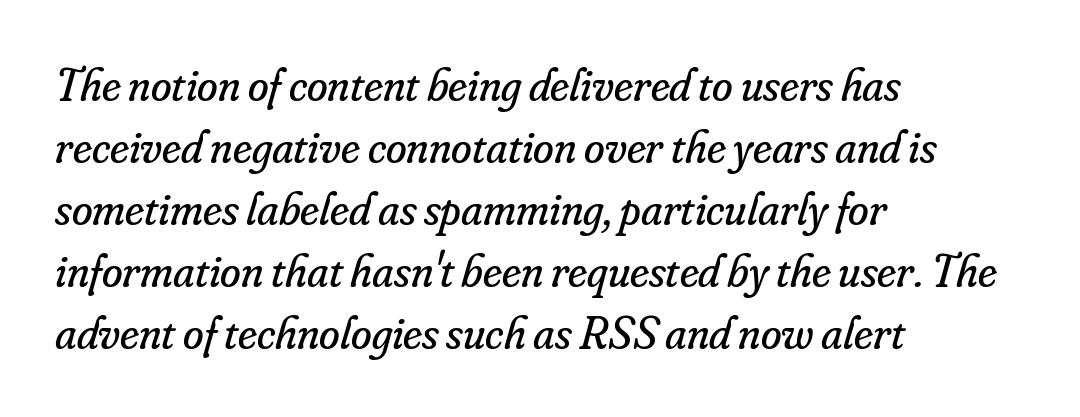
The image shows 47 px regular-weight serif type, italic (leaning right); set left-aligned, normal line spacing (1.32x), normal letter spacing, not underlined; low stroke contrast and a small x-height.
